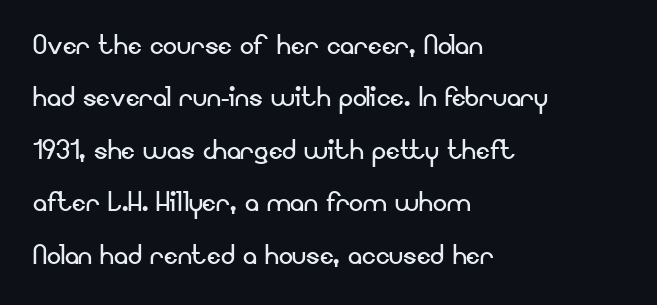
{"serif": "no", "italic": "no", "bold": "no", "weight": "regular", "width": "normal", "stroke_contrast": "low", "x_height": "small", "monospaced": "no", "underline": "no", "align": "left", "line_spacing": "normal", "line_spacing_ratio": 1.5, "letter_spacing": "normal", "letter_spacing_em": 0.0, "glyph_px": 35}
